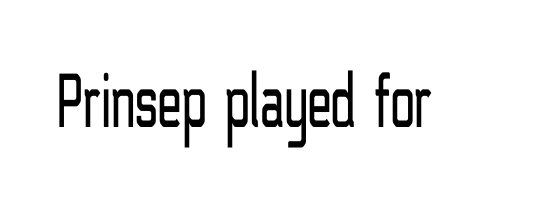
The image shows 79 px light, condensed sans-serif type, upright; set normal letter spacing, not underlined; low stroke contrast and a medium x-height.
